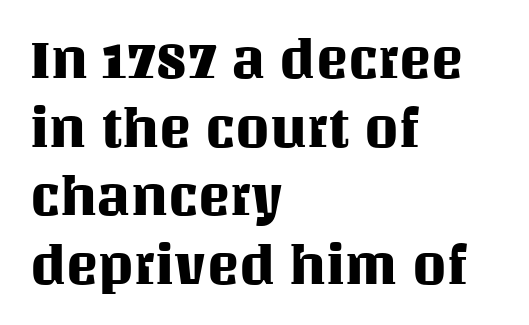
Q: Is the text italic (slanted)? A: No, it is upright.
Q: Is the text underlined? A: No.
Q: How is the paragraph aligned? A: Left-aligned.
Q: Is the spacing between letters normal or unusually wide? A: Normal.
Q: Is the spacing between lines tight, normal or loose? A: Normal.
Q: Width (condensed, normal, or wide)? A: Normal.
Q: Stroke contrast? A: Medium.
Q: x-height? A: Large.
Q: Monospaced? A: No.
